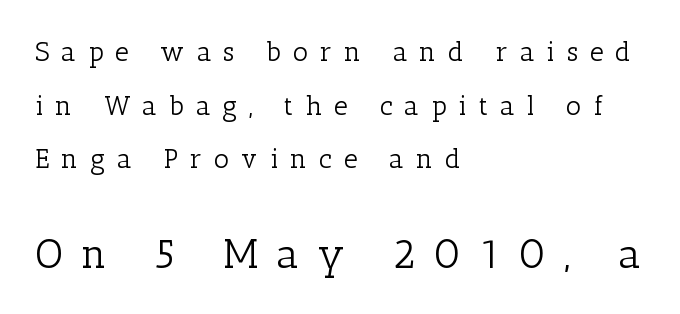
Underline: absent. Letter spacing: wide. Vertical spacing — loose. This is not heavy type; no bold has been used. The later block is typeset at a bigger size than the earlier block. Leftover space on each line is placed entirely after the last word.
